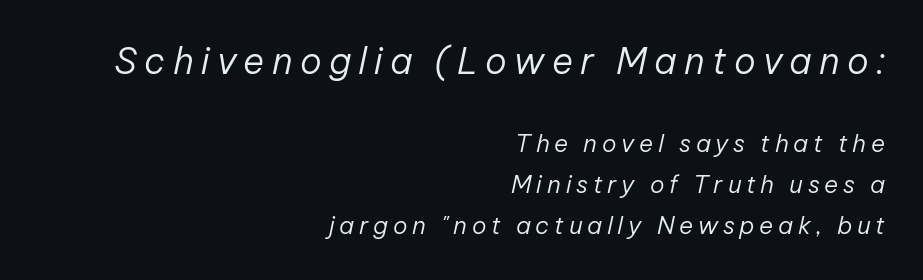
The image shows 36 px regular-weight type, italic (leaning right); set right-aligned, line spacing 1.71x, unusually wide letter spacing (+0.2 em), not underlined; the first (top) block is 1.5x larger; low stroke contrast and a medium x-height.
